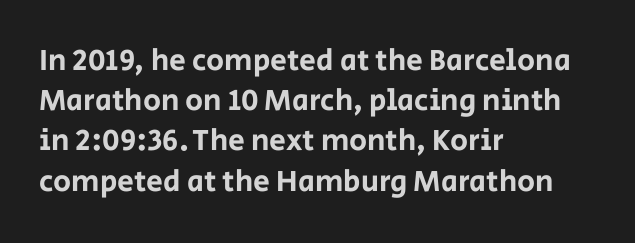
The image shows 30 px sans-serif type, upright; set left-aligned, normal line spacing (1.34x), normal letter spacing, not underlined; low stroke contrast and a large x-height.
